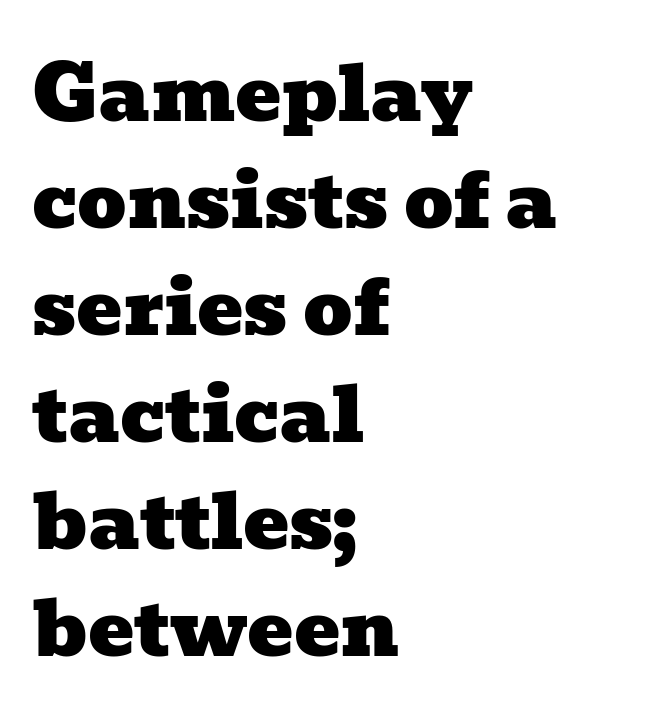
Check the space under the baseline: it is left empty. Does the type have serifs? Yes, each stem ends in a small foot. Do the characters align in a grid? No, the font is proportional. This sample is left-justified, so line endings fall wherever the words run out. Regarding leading, the lines here are spaced in the standard way.
